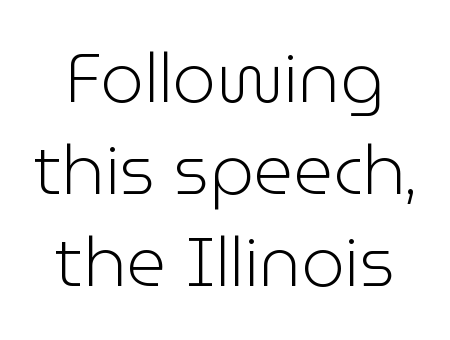
{"serif": "no", "italic": "no", "bold": "no", "weight": "light", "width": "normal", "stroke_contrast": "low", "x_height": "medium", "monospaced": "no", "underline": "no", "align": "center", "line_spacing": "normal", "line_spacing_ratio": 1.33, "letter_spacing": "normal", "letter_spacing_em": 0.0, "glyph_px": 69}
